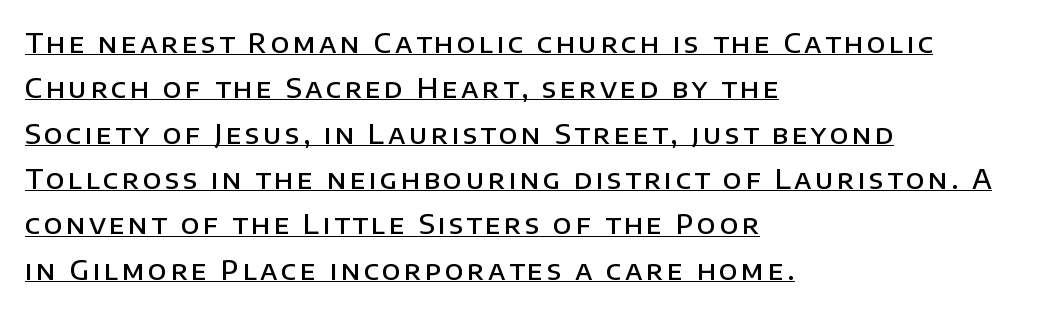
{"italic": "no", "bold": "semi", "underline": "yes", "align": "left", "line_spacing": "normal", "line_spacing_ratio": 1.68, "glyph_px": 27}
